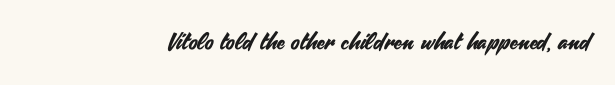
The image shows 23 px text type; set right-aligned, normal letter spacing, not underlined.
